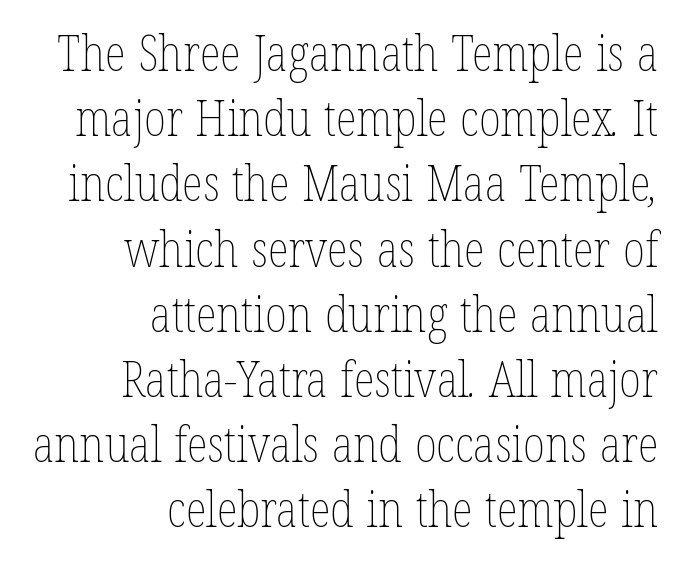
The image shows 49 px thin, condensed type; set right-aligned, normal line spacing (1.33x), normal letter spacing, not underlined; low stroke contrast and a medium x-height.
